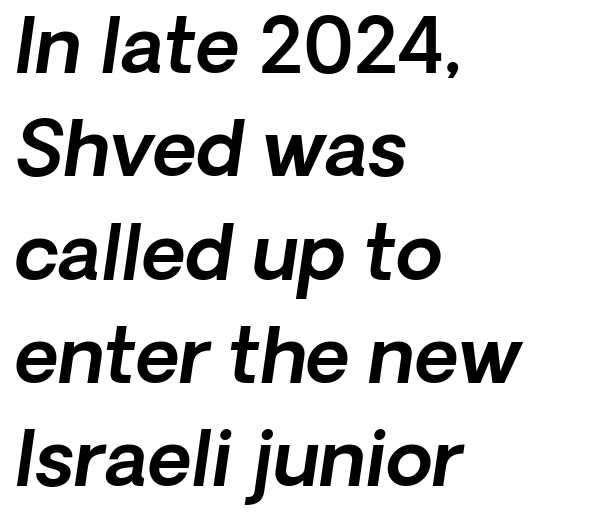
Q: Is the typeface a serif or a sans-serif typeface? A: Sans-serif.
Q: Is the text underlined? A: No.
Q: How is the paragraph aligned? A: Left-aligned.
Q: Is the spacing between letters normal or unusually wide? A: Normal.
Q: Is the spacing between lines tight, normal or loose? A: Normal.
Q: Width (condensed, normal, or wide)? A: Normal.
Q: x-height? A: Medium.
Q: Monospaced? A: No.
